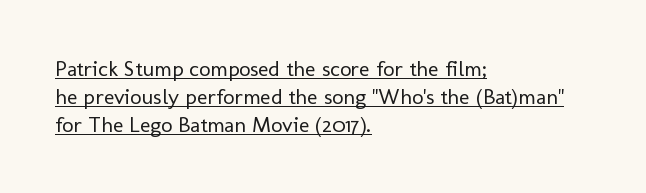
Leading: standard. This sample is left-justified, so line endings fall wherever the words run out. In terms of letterspacing, this is plain default setting. Somebody hit Ctrl+U on this one — the words are underlined. Italic? Not at all — the glyphs are vertical. Heft: none added — not bold.
